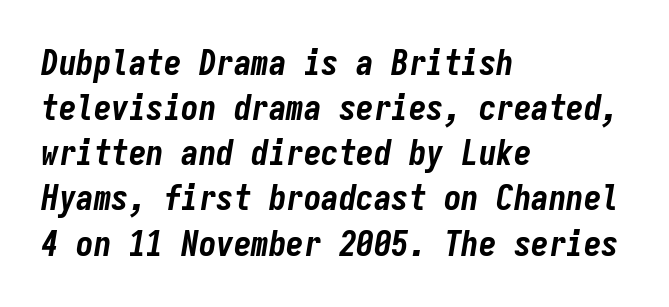
No extra tracking has been applied to these lines. Monospaced: the letters line up in strict vertical columns. No word sits above an underline. A typesetter would mark this as italic. Visually the block forms a straight wall on the left and a jagged coastline on the right.
